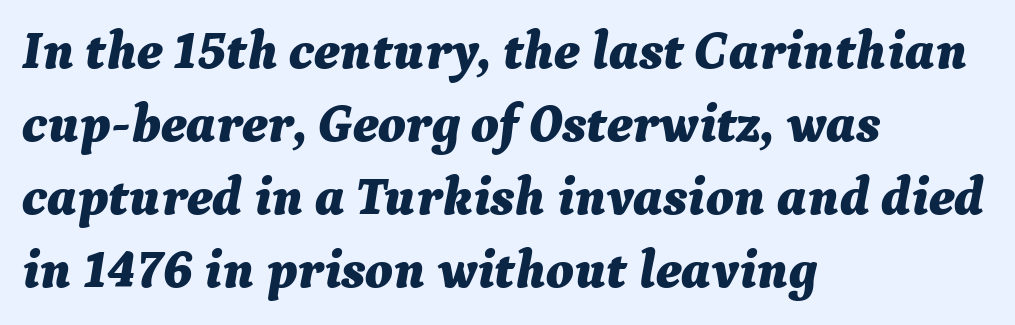
{"italic": "yes", "lean": "right", "slant_degrees": 9, "bold": "yes", "weight": "bold", "width": "normal", "stroke_contrast": "medium", "x_height": "medium", "monospaced": "no", "underline": "no", "align": "left", "line_spacing": "normal", "line_spacing_ratio": 1.38, "letter_spacing": "normal", "letter_spacing_em": 0.0, "glyph_px": 53}
